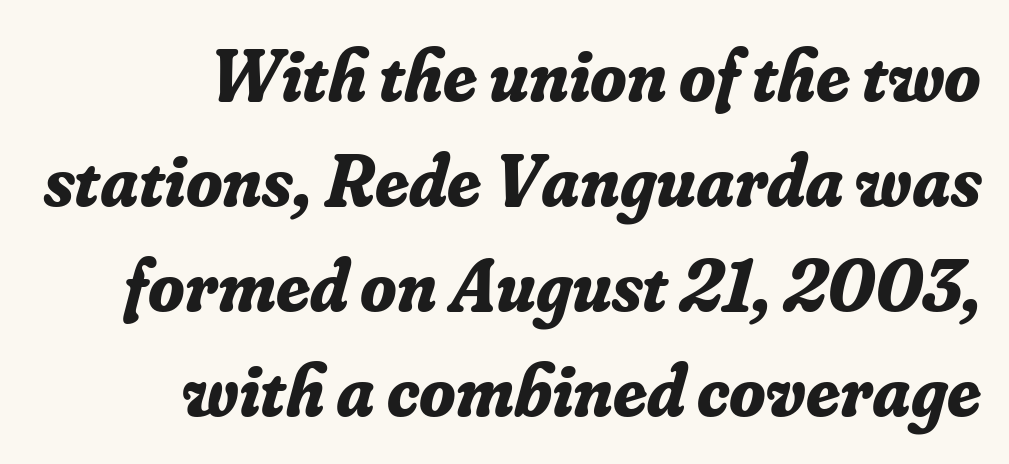
The characters look thick and weighty, a clear bold. One glance says typical: line gaps are just what's usual. What stands out about the letter spacing? Nothing — it is the standard amount. Slant detected: the letters are inclined. Varying glyph widths throughout — classic text-font behaviour.
